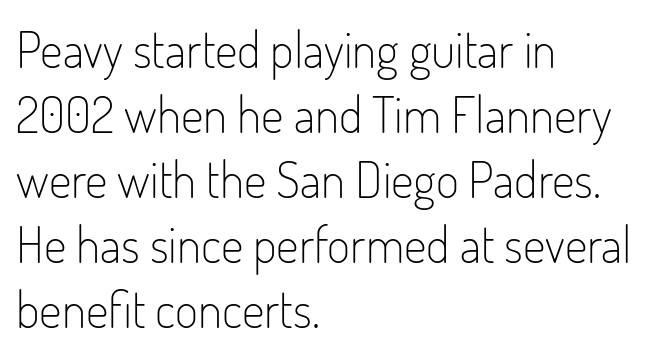
The image shows 50 px light, condensed sans-serif type, upright; set left-aligned, normal line spacing (1.3x), normal letter spacing, not underlined; low stroke contrast and a small x-height.
